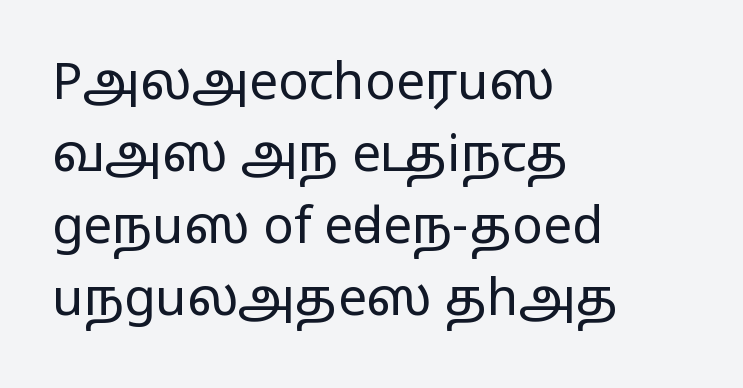
Q: Is the text bold? A: No.
Q: Is the text italic (slanted)? A: No, it is upright.
Q: Is the typeface a serif or a sans-serif typeface? A: Sans-serif.
Q: Is the text underlined? A: No.
Q: How is the paragraph aligned? A: Left-aligned.
Q: Is the spacing between letters normal or unusually wide? A: Normal.
Q: Is the spacing between lines tight, normal or loose? A: Normal.
Q: Width (condensed, normal, or wide)? A: Wide.
Q: Stroke contrast? A: Low.
Q: x-height? A: Medium.
Q: Monospaced? A: No.
